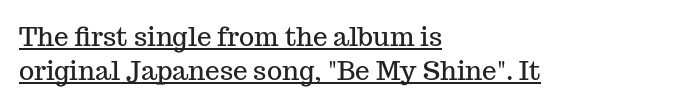
Q: Is the text italic (slanted)? A: No, it is upright.
Q: Is the text underlined? A: Yes.
Q: How is the paragraph aligned? A: Left-aligned.
Q: Is the spacing between letters normal or unusually wide? A: Normal.
Q: Is the spacing between lines tight, normal or loose? A: Normal.
